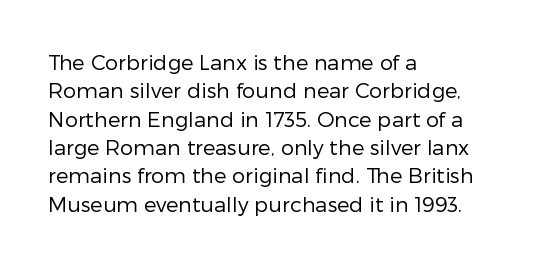
{"italic": "no", "bold": "no", "underline": "no", "align": "left", "line_spacing": "normal", "line_spacing_ratio": 1.35, "letter_spacing": "normal", "letter_spacing_em": 0.0, "glyph_px": 21}
